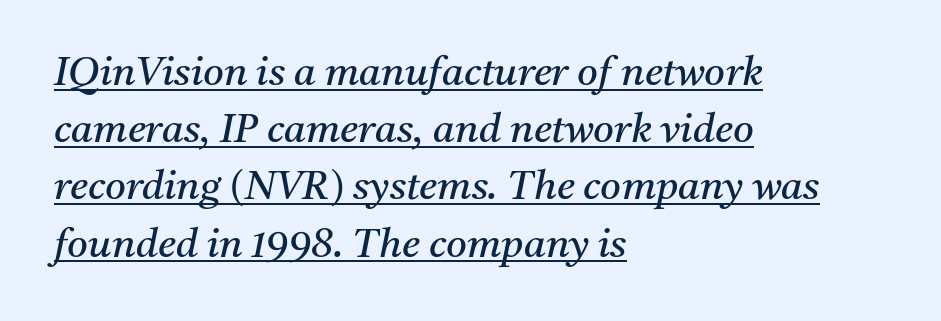
The image shows 40 px regular-weight serif type, italic (leaning right); set left-aligned, normal line spacing (1.43x), normal letter spacing, underlined; medium stroke contrast and a medium x-height.
